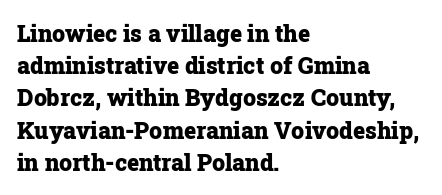
{"italic": "no", "bold": "yes", "underline": "no", "align": "left", "line_spacing": "normal", "line_spacing_ratio": 1.4, "letter_spacing": "normal", "letter_spacing_em": 0.0, "glyph_px": 23}
